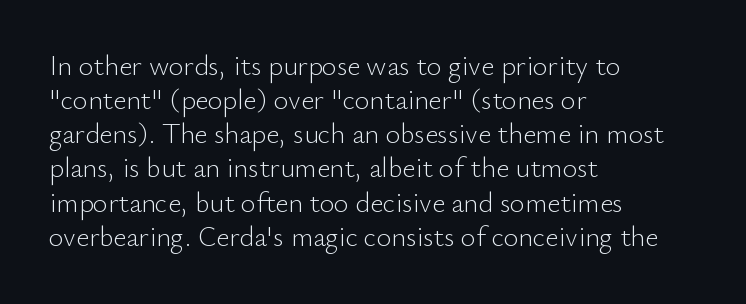
Q: Is the text bold? A: No.
Q: Is the text italic (slanted)? A: No, it is upright.
Q: Is the typeface a serif or a sans-serif typeface? A: Sans-serif.
Q: Is the text underlined? A: No.
Q: How is the paragraph aligned? A: Left-aligned.
Q: Is the spacing between letters normal or unusually wide? A: Normal.
Q: Width (condensed, normal, or wide)? A: Normal.
Q: Stroke contrast? A: Low.
Q: x-height? A: Small.
Q: Monospaced? A: No.
